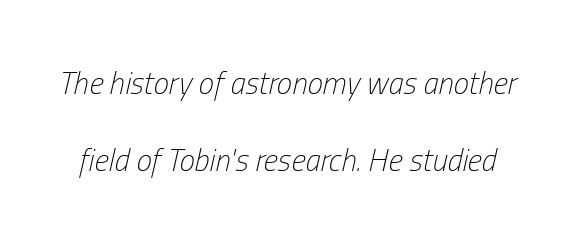
Q: Is the text bold? A: No.
Q: Is the text italic (slanted)? A: Yes, it leans right by about 13 degrees.
Q: Is the text underlined? A: No.
Q: Is the spacing between letters normal or unusually wide? A: Normal.
Q: Is the spacing between lines tight, normal or loose? A: Loose.
Q: Width (condensed, normal, or wide)? A: Condensed.
Q: Stroke contrast? A: Low.
Q: x-height? A: Medium.
Q: Monospaced? A: No.
